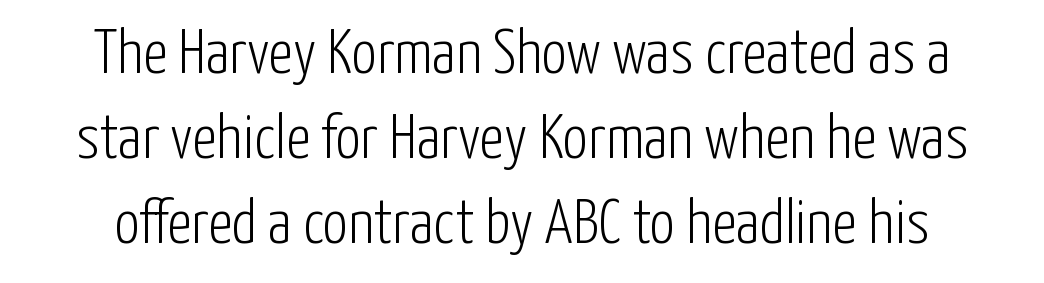
A bare baseline throughout the passage. The passage shown has conventional tracking throughout. Stems and bowls with no extra thickness — not bold. Posture: upright roman. Note: no serifs on the glyphs.
